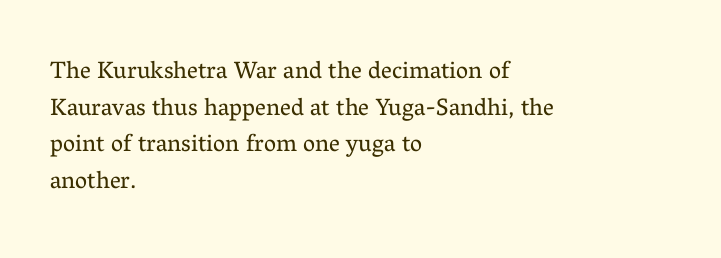
Q: Is the text bold? A: No.
Q: Is the text italic (slanted)? A: No, it is upright.
Q: Is the text underlined? A: No.
Q: How is the paragraph aligned? A: Left-aligned.
Q: Is the spacing between letters normal or unusually wide? A: Normal.
Q: Is the spacing between lines tight, normal or loose? A: Normal.
